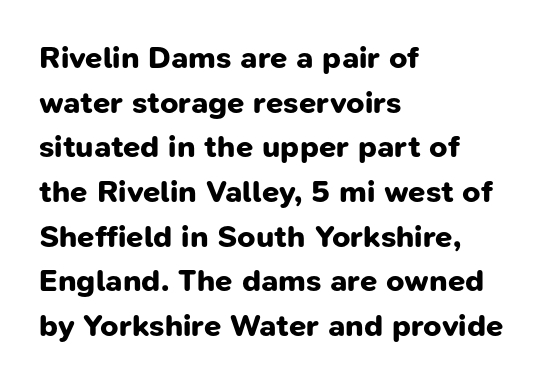
{"serif": "no", "bold": "yes", "weight": "bold", "width": "normal", "stroke_contrast": "low", "x_height": "medium", "monospaced": "no", "underline": "no", "align": "left", "line_spacing": "normal", "line_spacing_ratio": 1.44, "letter_spacing": "normal", "letter_spacing_em": 0.0, "glyph_px": 31}
